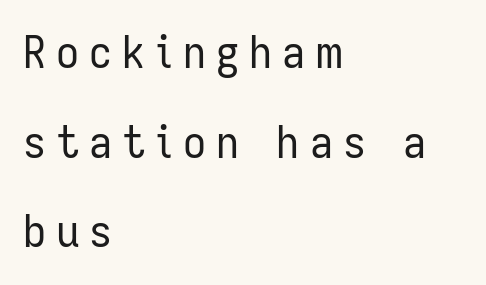
Typeset ragged right — the left edge is the straight one. Successive baselines arrive slowly, with a big drop between each. On a weight scale, this lands at 450 or below. Is this a fixed-width face? No — the glyphs have proportional, varying widths. The type sits square on the baseline with zero lean. No word sits above an underline.
